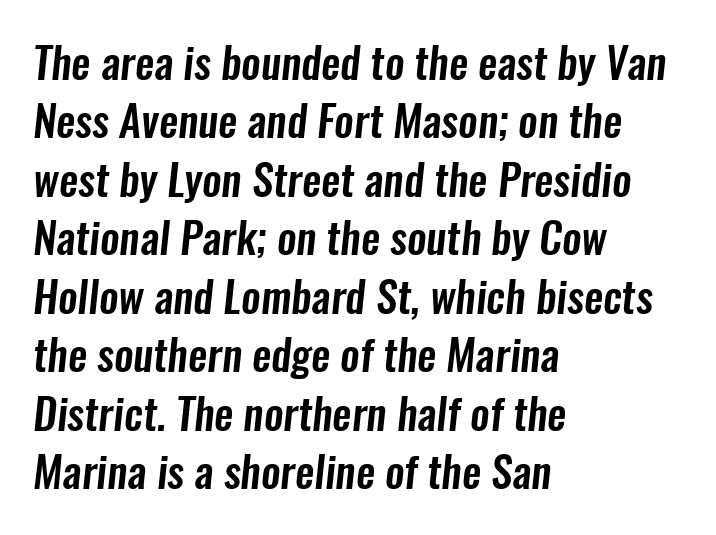
{"serif": "no", "width": "condensed", "stroke_contrast": "low", "x_height": "medium", "monospaced": "no", "underline": "no", "align": "left", "line_spacing": "normal", "line_spacing_ratio": 1.36, "letter_spacing": "normal", "letter_spacing_em": 0.0, "glyph_px": 43}
